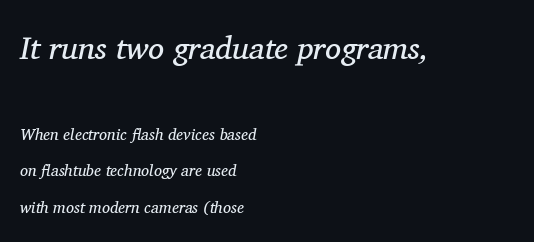
The image shows 32 px regular-weight serif type, italic (leaning right); set left-aligned, loose line spacing (2.31x), normal letter spacing, not underlined; the first (top) block is 2.0x larger; medium stroke contrast and a medium x-height.
